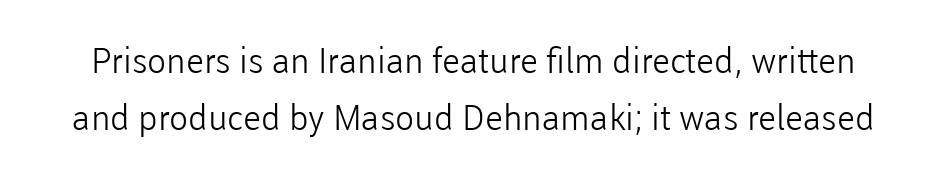
The image shows 35 px light sans-serif type, upright; set normal line spacing (1.64x), normal letter spacing, not underlined; low stroke contrast and a medium x-height.
